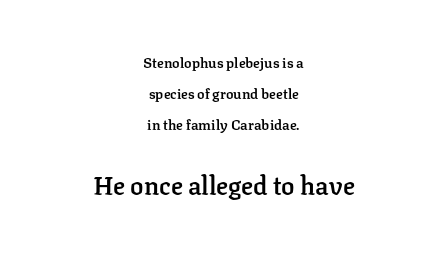
{"italic": "no", "bold": "semi", "underline": "no", "align": "center", "line_spacing": "loose", "line_spacing_ratio": 2.22, "letter_spacing": "normal", "letter_spacing_em": 0.0, "larger_block": "second", "size_ratio": 1.79, "glyph_px": 25}
